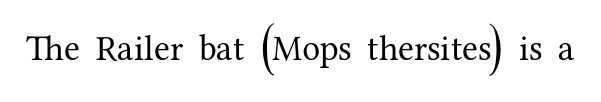
Q: Is the text bold? A: No.
Q: Is the text italic (slanted)? A: No, it is upright.
Q: Is the typeface a serif or a sans-serif typeface? A: Serif.
Q: Is the text underlined? A: No.
Q: Is the spacing between letters normal or unusually wide? A: Normal.
Q: Width (condensed, normal, or wide)? A: Normal.
Q: Stroke contrast? A: Medium.
Q: x-height? A: Medium.
Q: Monospaced? A: No.
